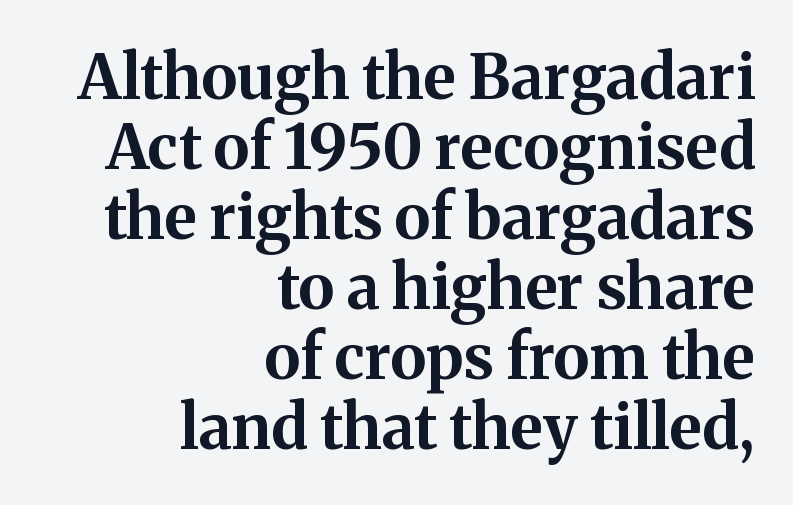
The image shows 62 px bold serif type, upright; set right-aligned, tight line spacing (1.13x), normal letter spacing, not underlined; medium stroke contrast and a medium x-height.
